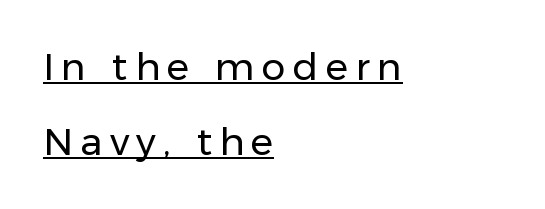
Q: Is the text bold? A: No.
Q: Is the text italic (slanted)? A: No, it is upright.
Q: Is the typeface a serif or a sans-serif typeface? A: Sans-serif.
Q: Is the text underlined? A: Yes.
Q: How is the paragraph aligned? A: Left-aligned.
Q: Is the spacing between lines tight, normal or loose? A: Loose.
Q: Width (condensed, normal, or wide)? A: Normal.
Q: Stroke contrast? A: Low.
Q: x-height? A: Medium.
Q: Monospaced? A: No.
